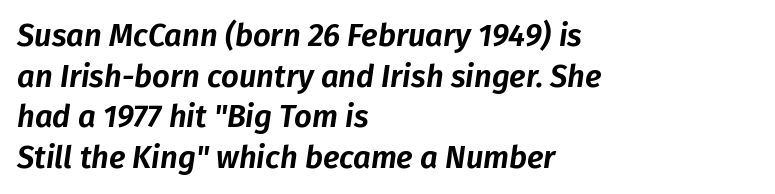
{"italic": "yes", "lean": "right", "slant_degrees": 8, "width": "normal", "stroke_contrast": "low", "x_height": "medium", "monospaced": "no", "underline": "no", "align": "left", "line_spacing": "normal", "line_spacing_ratio": 1.31, "letter_spacing": "normal", "letter_spacing_em": 0.0, "glyph_px": 31}
